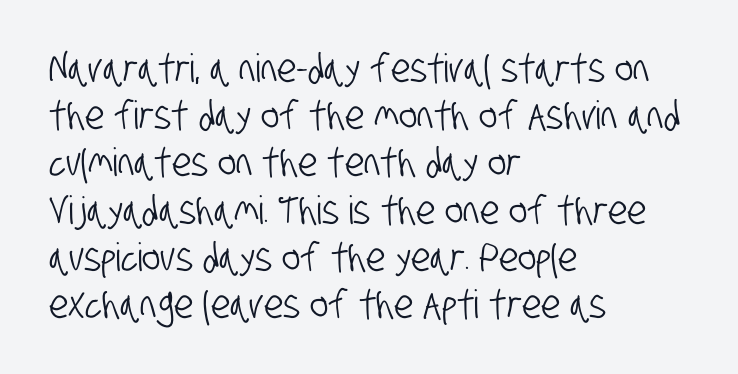
The type is set solid horizontally, with unmodified tracking. Unlike a traditional serif, this face leaves its strokes unadorned. Check the space under the baseline: it is left empty. Is the block centered? No — it sits flush against the left margin. Character widths vary here, with narrow letters taking less room than wide ones.
